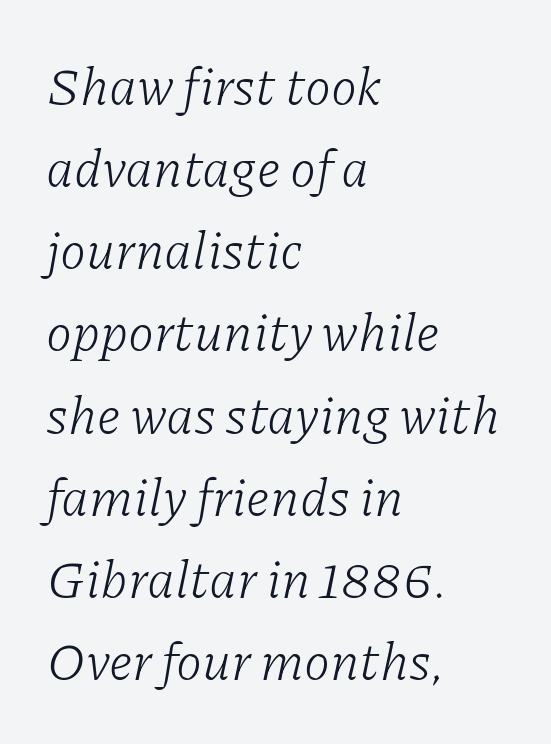
{"serif": "yes", "italic": "yes", "lean": "right", "slant_degrees": 11, "bold": "no", "weight": "light", "width": "normal", "stroke_contrast": "low", "x_height": "medium", "monospaced": "no", "underline": "no", "align": "left", "line_spacing": "normal", "line_spacing_ratio": 1.55, "letter_spacing": "normal", "letter_spacing_em": 0.0, "glyph_px": 53}
